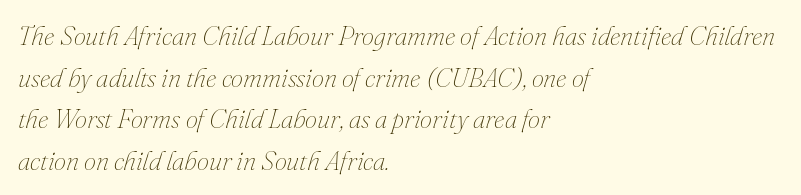
{"italic": "yes", "lean": "right", "slant_degrees": 16, "bold": "no", "underline": "no", "align": "left", "line_spacing": "normal", "line_spacing_ratio": 1.54, "letter_spacing": "normal", "letter_spacing_em": 0.0, "glyph_px": 27}
